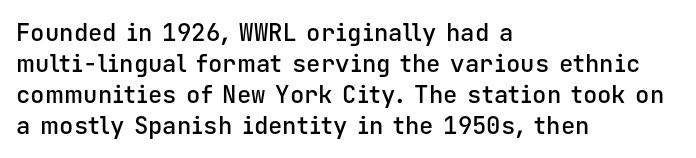
Q: Is the text bold? A: Semi-bold.
Q: Is the text italic (slanted)? A: No, it is upright.
Q: Is the text underlined? A: No.
Q: How is the paragraph aligned? A: Left-aligned.
Q: Is the spacing between letters normal or unusually wide? A: Normal.
Q: Is the spacing between lines tight, normal or loose? A: Normal.
